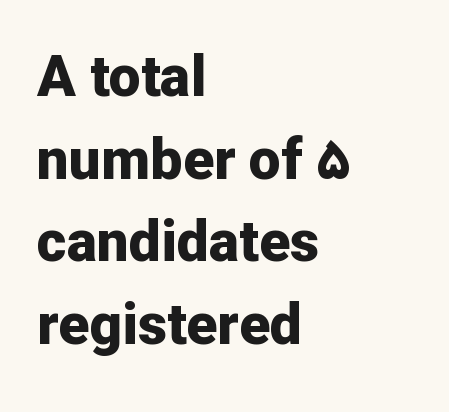
Q: Is the text bold? A: Yes.
Q: Is the text italic (slanted)? A: No, it is upright.
Q: Is the typeface a serif or a sans-serif typeface? A: Sans-serif.
Q: Is the text underlined? A: No.
Q: How is the paragraph aligned? A: Left-aligned.
Q: Is the spacing between letters normal or unusually wide? A: Normal.
Q: Is the spacing between lines tight, normal or loose? A: Normal.
Q: Width (condensed, normal, or wide)? A: Normal.
Q: Stroke contrast? A: Low.
Q: x-height? A: Medium.
Q: Monospaced? A: No.
